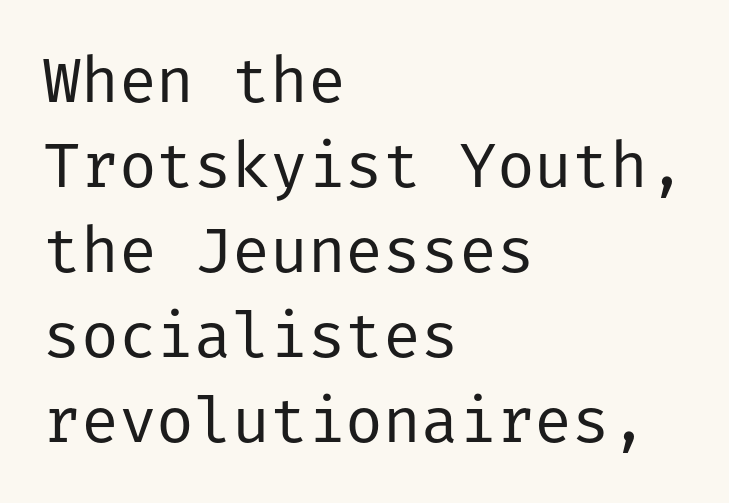
The image shows 63 px regular-weight sans-serif type, upright; set left-aligned, normal line spacing (1.35x), normal letter spacing, not underlined; low stroke contrast and a medium x-height.
